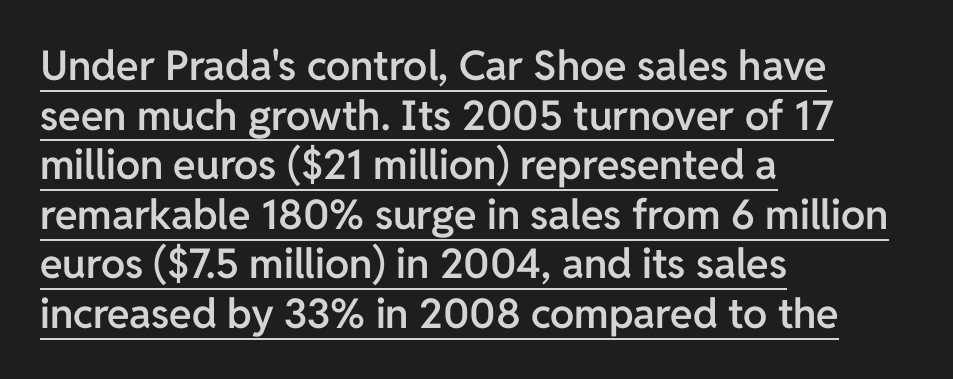
The image shows 41 px semibold sans-serif type, upright; set left-aligned, line spacing 1.21x, normal letter spacing, underlined; low stroke contrast and a medium x-height.
